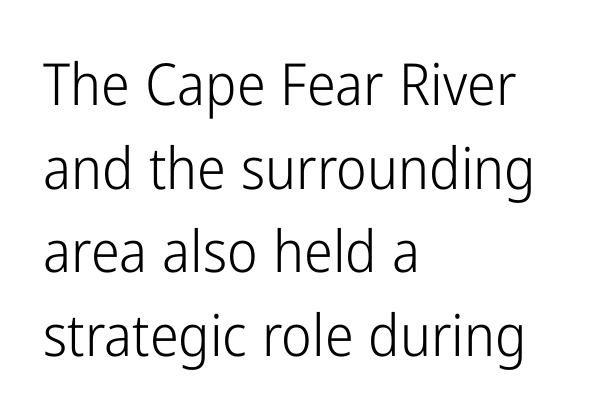
Q: Is the text bold? A: No.
Q: Is the text italic (slanted)? A: No, it is upright.
Q: Is the typeface a serif or a sans-serif typeface? A: Sans-serif.
Q: Is the text underlined? A: No.
Q: How is the paragraph aligned? A: Left-aligned.
Q: Is the spacing between letters normal or unusually wide? A: Normal.
Q: Is the spacing between lines tight, normal or loose? A: Normal.
Q: Width (condensed, normal, or wide)? A: Condensed.
Q: Stroke contrast? A: Low.
Q: x-height? A: Medium.
Q: Monospaced? A: No.
